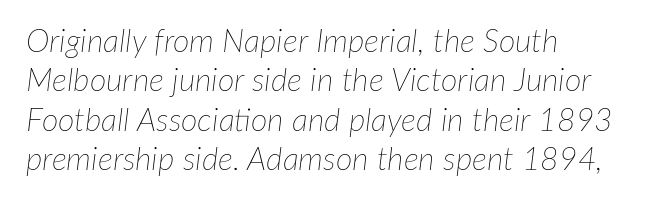
The passage shown is not underscored anywhere. Proportional: the letters do not fall into vertical columns. The axis of the letterforms is tilted away from vertical. The compositor pushed each line to the left boundary. Caption: standard tracking, unaltered. The typesetting does not lean heavy: it is not bold.
